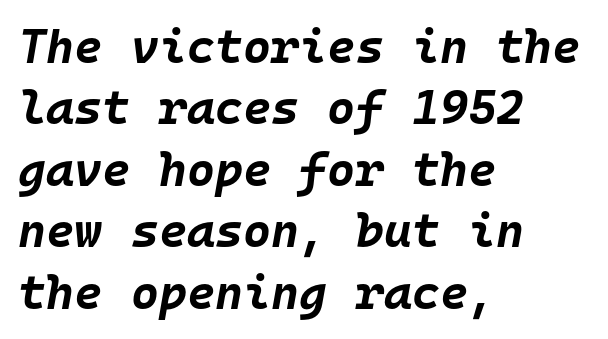
Compared with an ordinary text face, these strokes are far heavier — a full bold. Every character here occupies the same horizontal width, giving the sample a typewriter-like rhythm. The rendering keeps characters at their native spacing. If you drew a ruler down the left edge, every line would touch it.
